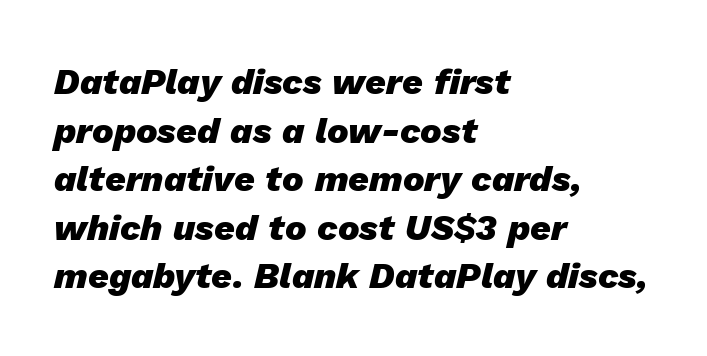
The image shows 36 px heavy type, italic (leaning right); set left-aligned, normal line spacing (1.35x), normal letter spacing, not underlined; low stroke contrast and a medium x-height.
